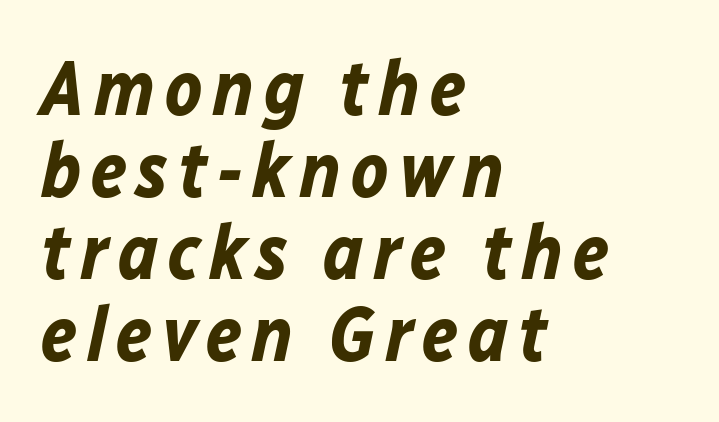
The lines are packed closely together with very little leading. The rendering uses natural spacing where letterforms have individual widths. Characters are canted at an angle relative to the baseline's perpendicular. The passage shown is emphatically bold.
